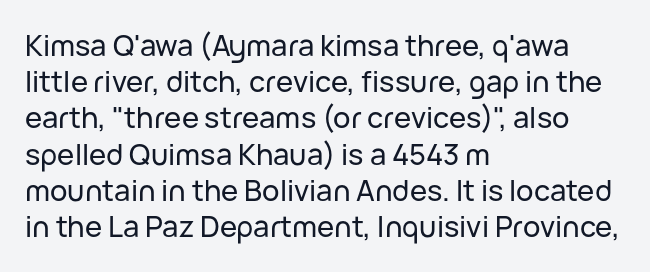
{"serif": "no", "italic": "no", "width": "normal", "stroke_contrast": "low", "x_height": "medium", "monospaced": "no", "underline": "no", "align": "left", "line_spacing": "normal", "line_spacing_ratio": 1.25, "letter_spacing": "normal", "letter_spacing_em": 0.0, "glyph_px": 29}
